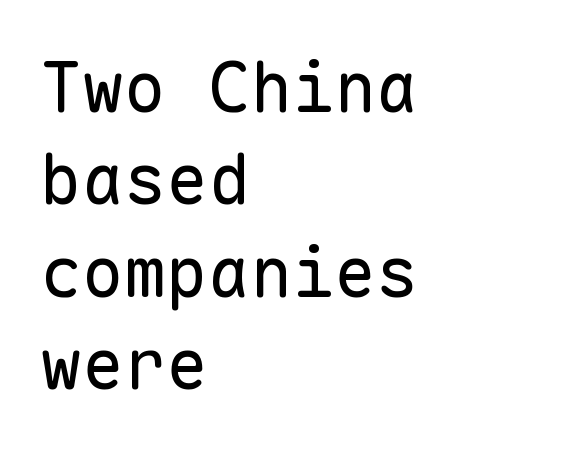
Does the type have serifs? No, each stem ends abruptly. Vertical strokes here are truly vertical. Heft: none added — not bold. The rendering uses typewriter-style spacing with identical character cells.
